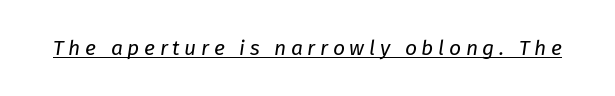
This sample carries an underscore along the baseline area. You can tell it's italic because the verticals aren't actually vertical. The letterforms sit at book weight or below. Glyph-to-glyph distance is far greater than everyday printed text.
